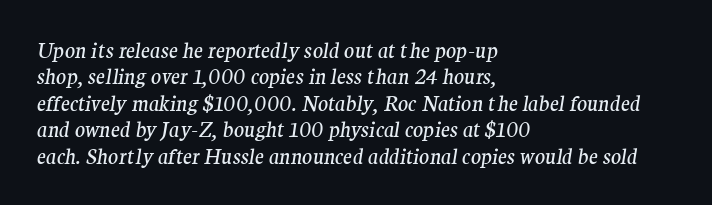
Q: Is the text bold? A: No.
Q: Is the text italic (slanted)? A: Yes, it leans right by about 9 degrees.
Q: Is the text underlined? A: No.
Q: How is the paragraph aligned? A: Left-aligned.
Q: Is the spacing between letters normal or unusually wide? A: Normal.
Q: Is the spacing between lines tight, normal or loose? A: Normal.
